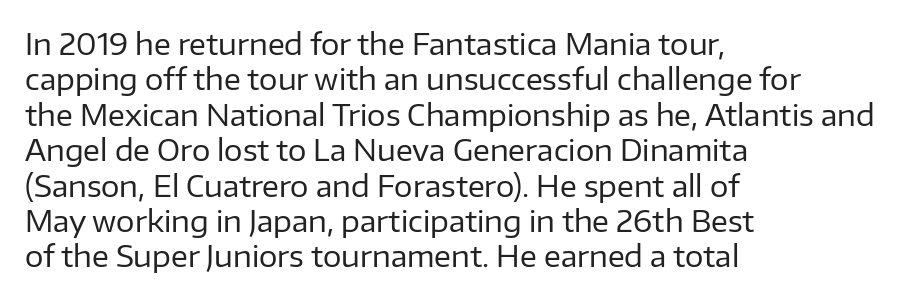
{"serif": "no", "italic": "no", "bold": "no", "weight": "regular", "width": "normal", "stroke_contrast": "low", "x_height": "medium", "monospaced": "no", "underline": "no", "align": "left", "line_spacing_ratio": 1.22, "letter_spacing": "normal", "letter_spacing_em": 0.0, "glyph_px": 29}
